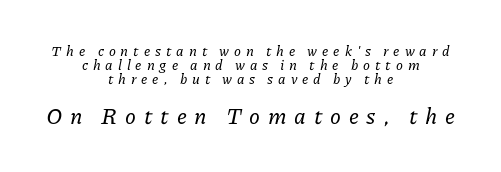
{"italic": "yes", "lean": "right", "slant_degrees": 11, "underline": "no", "align": "center", "line_spacing": "tight", "line_spacing_ratio": 0.99, "letter_spacing": "wide", "letter_spacing_em": 0.35, "larger_block": "second", "size_ratio": 1.57, "glyph_px": 22}
